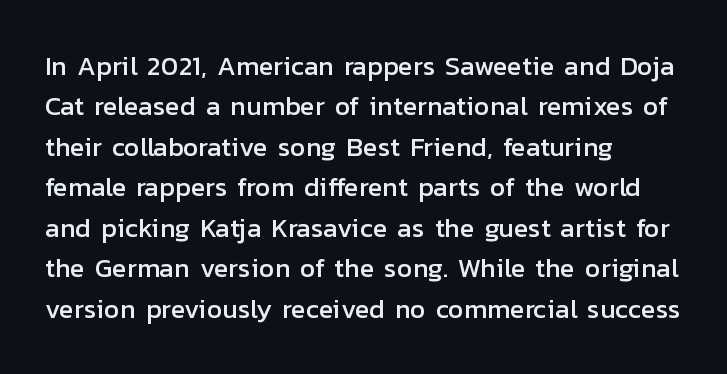
{"italic": "no", "underline": "no", "align": "left", "line_spacing": "normal", "line_spacing_ratio": 1.5, "letter_spacing": "normal", "letter_spacing_em": 0.0, "glyph_px": 27}
